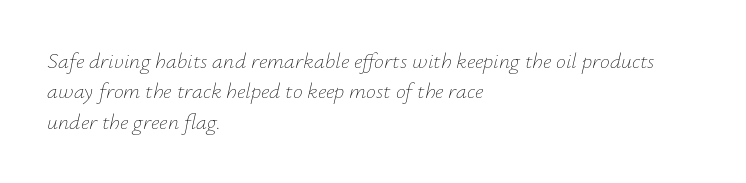
The image shows 22 px text type, italic (leaning right); set left-aligned, normal line spacing (1.38x), normal letter spacing, not underlined.
